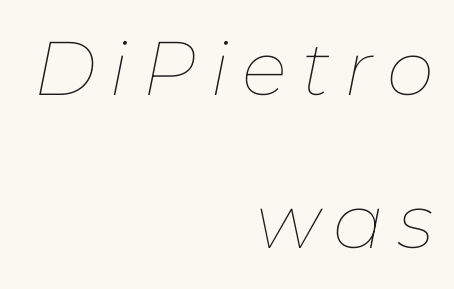
The image shows 76 px thin type, italic (leaning right); set right-aligned, loose line spacing (2.01x), not underlined; low stroke contrast and a medium x-height.
